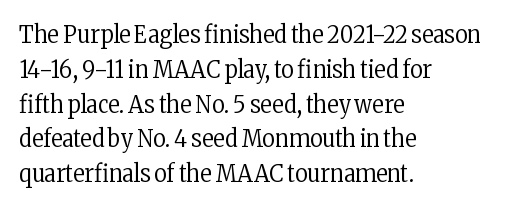
The image shows 24 px text type, upright; set left-aligned, normal line spacing (1.45x), normal letter spacing, not underlined.
